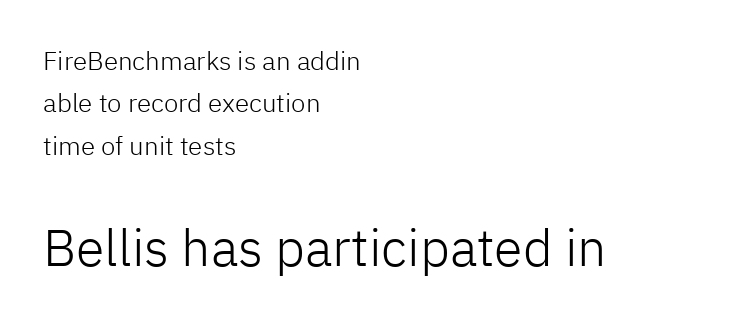
The image shows 52 px light sans-serif type, upright; set left-aligned, normal line spacing (1.63x), normal letter spacing, not underlined; the second (bottom) block is 2.0x larger; low stroke contrast and a medium x-height.
